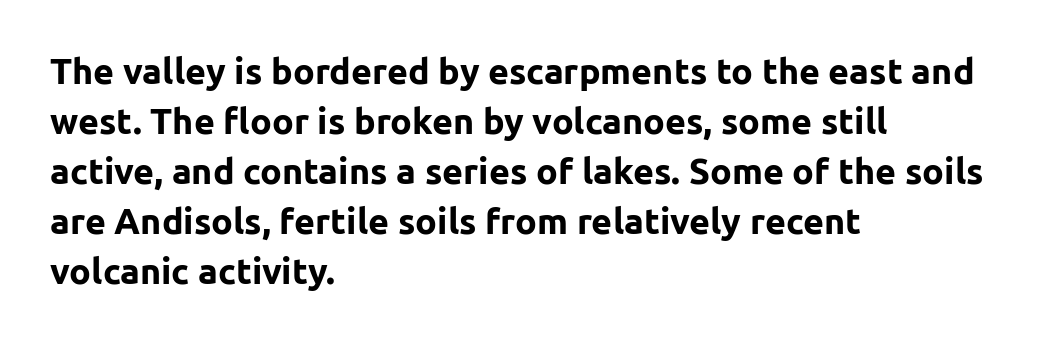
Has an underline been added? It has not. I'd describe the lettering as bold — thick and assertive. Default kerning and tracking; the words read as compact shapes. Classification — sans serif. The rendering uses natural spacing where letterforms have individual widths. The vertical gap from one line to the next is medium.
